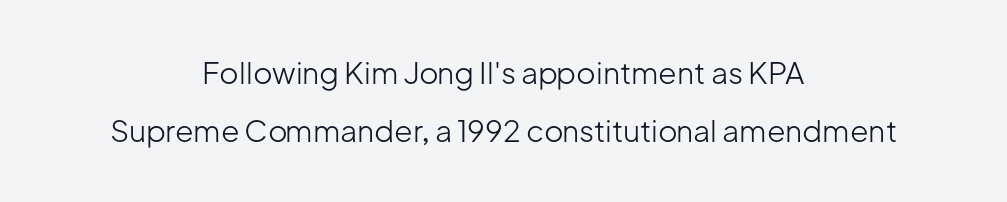
The string is rendered with underlining switched off. The typeface chosen for these lines omits serifs. Compared with a flush-left layout, this one balances lines on the center instead. Words appear dense and cohesive because spacing is normal. The line-height multiplier appears high, well above default. Vertical strokes here are truly vertical.
